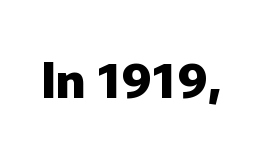
The image shows 49 px heavy sans-serif type, upright; set normal letter spacing, not underlined; low stroke contrast and a medium x-height.
